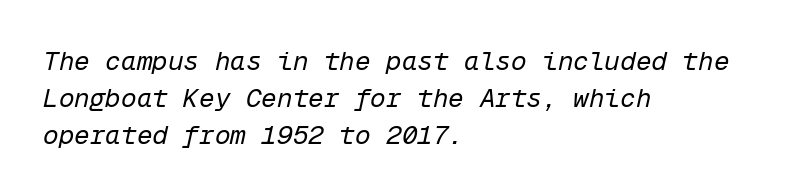
Q: Is the text bold? A: No.
Q: Is the text italic (slanted)? A: Yes, it leans right by about 12 degrees.
Q: Is the text underlined? A: No.
Q: How is the paragraph aligned? A: Left-aligned.
Q: Is the spacing between letters normal or unusually wide? A: Normal.
Q: Is the spacing between lines tight, normal or loose? A: Normal.
